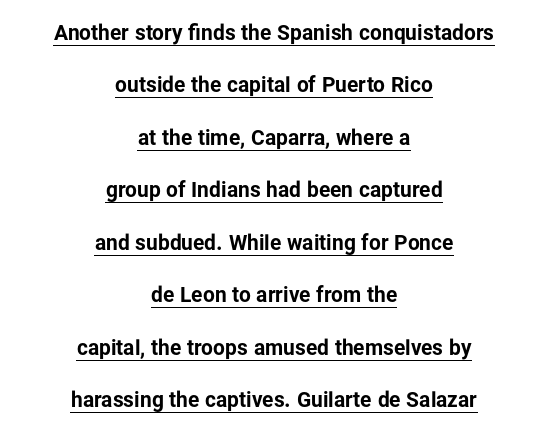
No italicization has been applied; the sample stays upright. The block of text is sparse from top to bottom, with ample space between rows. The type is set solid horizontally, with unmodified tracking. These lines carry a lot of weight — the face is fully bold. This rendering uses center alignment, leaving both contours irregular but symmetric. Descenders here cross a horizontal rule under the line.
